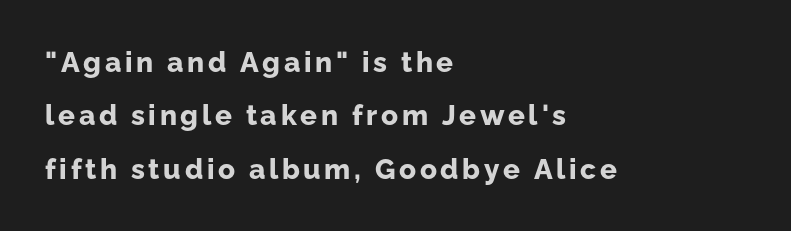
{"serif": "no", "italic": "no", "bold": "yes", "weight": "bold", "width": "normal", "stroke_contrast": "low", "x_height": "medium", "monospaced": "no", "underline": "no", "align": "left", "line_spacing": "loose", "line_spacing_ratio": 1.91, "glyph_px": 28}
